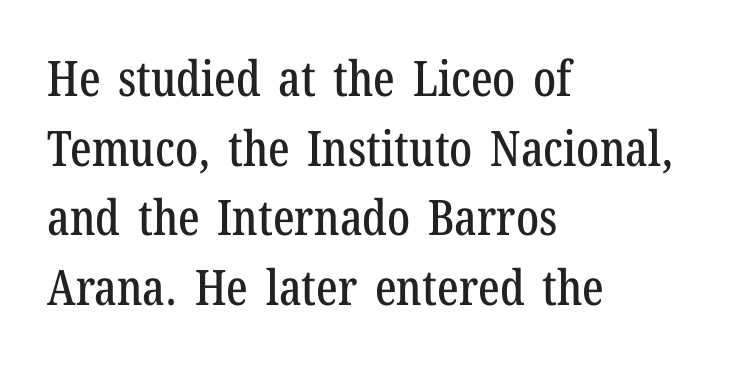
Q: Is the text italic (slanted)? A: No, it is upright.
Q: Is the typeface a serif or a sans-serif typeface? A: Serif.
Q: Is the text underlined? A: No.
Q: How is the paragraph aligned? A: Left-aligned.
Q: Is the spacing between letters normal or unusually wide? A: Normal.
Q: Is the spacing between lines tight, normal or loose? A: Normal.
Q: Width (condensed, normal, or wide)? A: Condensed.
Q: Stroke contrast? A: Low.
Q: x-height? A: Medium.
Q: Monospaced? A: No.
